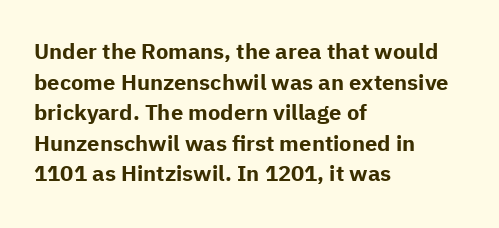
The image shows 22 px bold type, upright; set left-aligned, normal line spacing (1.39x), normal letter spacing, not underlined.
